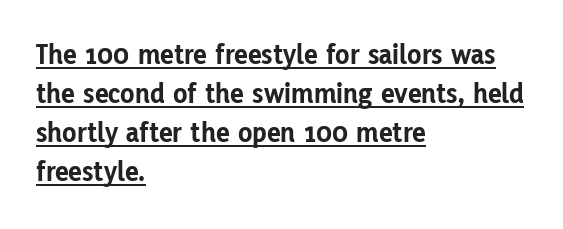
Q: Is the text bold? A: Yes.
Q: Is the text italic (slanted)? A: No, it is upright.
Q: Is the typeface a serif or a sans-serif typeface? A: Sans-serif.
Q: Is the text underlined? A: Yes.
Q: How is the paragraph aligned? A: Left-aligned.
Q: Is the spacing between letters normal or unusually wide? A: Normal.
Q: Is the spacing between lines tight, normal or loose? A: Normal.
Q: Width (condensed, normal, or wide)? A: Normal.
Q: Stroke contrast? A: Low.
Q: x-height? A: Medium.
Q: Monospaced? A: No.
